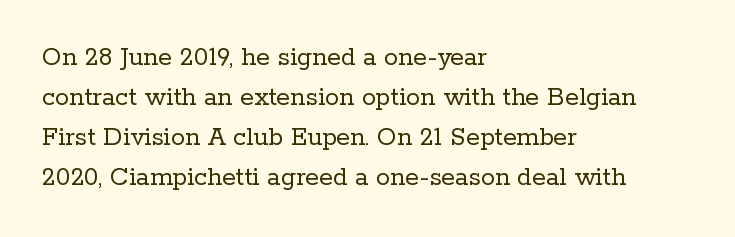
{"serif": "yes", "italic": "no", "bold": "no", "weight": "regular", "width": "normal", "stroke_contrast": "low", "x_height": "medium", "monospaced": "no", "underline": "no", "align": "left", "line_spacing": "normal", "line_spacing_ratio": 1.43, "letter_spacing": "normal", "letter_spacing_em": 0.0, "glyph_px": 28}
